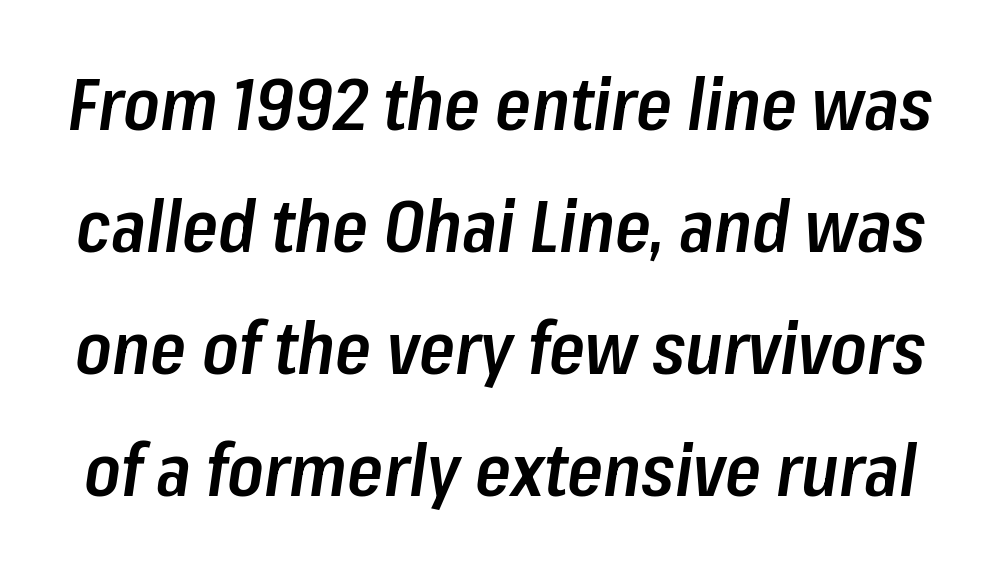
{"italic": "yes", "lean": "right", "slant_degrees": 8, "bold": "semi", "weight": "semibold", "width": "condensed", "stroke_contrast": "low", "x_height": "medium", "monospaced": "no", "underline": "no", "line_spacing": "normal", "line_spacing_ratio": 1.67, "letter_spacing": "normal", "letter_spacing_em": 0.0, "glyph_px": 73}
